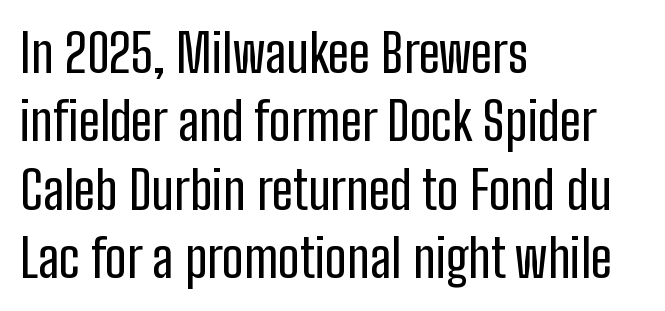
The image shows 53 px condensed sans-serif type, upright; set left-aligned, normal line spacing (1.29x), normal letter spacing, not underlined; low stroke contrast and a medium x-height.
